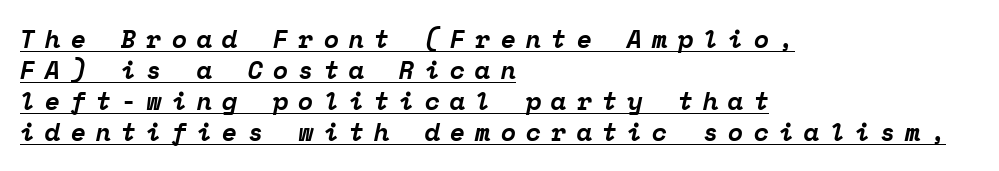
Q: Is the text bold? A: Yes.
Q: Is the text italic (slanted)? A: Yes, it leans right by about 12 degrees.
Q: Is the text underlined? A: Yes.
Q: How is the paragraph aligned? A: Left-aligned.
Q: Is the spacing between letters normal or unusually wide? A: Unusually wide.
